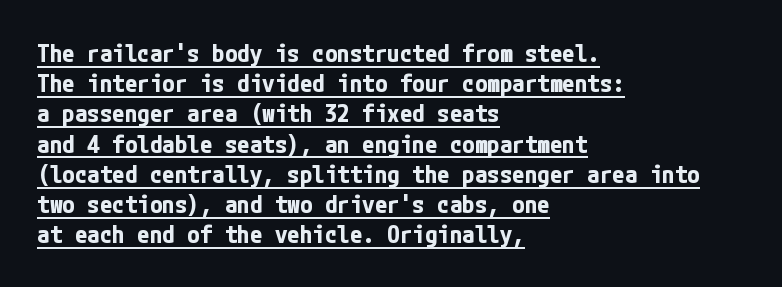
This sample is left-justified, so line endings fall wherever the words run out. Is the letter spacing exaggerated? No — it looks like the ordinary default. It's the straight-up-and-down kind of type. Underlining? Definitely there. Caption: bold face, heavy strokes.
